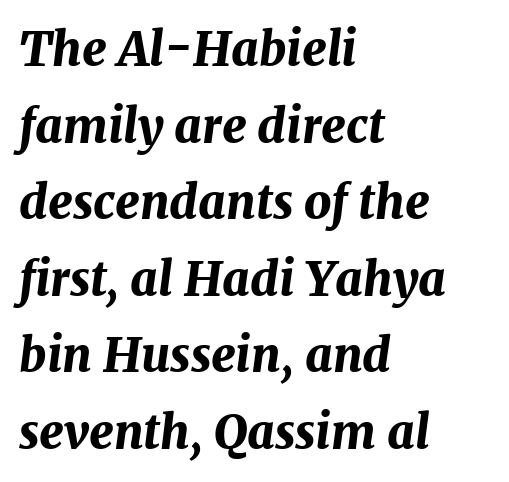
The image shows 47 px bold type, italic (leaning right); set left-aligned, normal line spacing (1.63x), normal letter spacing, not underlined; medium stroke contrast and a medium x-height.
